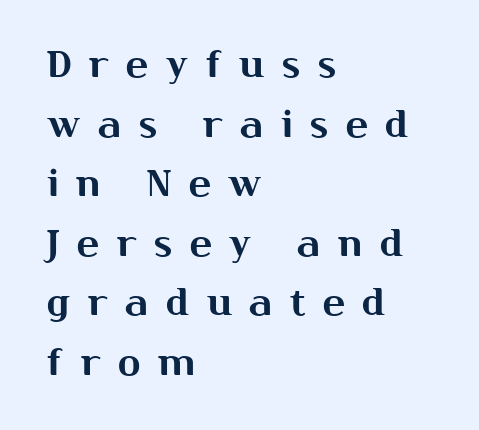
Q: Is the text italic (slanted)? A: No, it is upright.
Q: Is the typeface a serif or a sans-serif typeface? A: Sans-serif.
Q: Is the text underlined? A: No.
Q: How is the paragraph aligned? A: Left-aligned.
Q: Is the spacing between letters normal or unusually wide? A: Unusually wide.
Q: Is the spacing between lines tight, normal or loose? A: Normal.
Q: Width (condensed, normal, or wide)? A: Normal.
Q: Stroke contrast? A: Medium.
Q: x-height? A: Medium.
Q: Monospaced? A: No.
